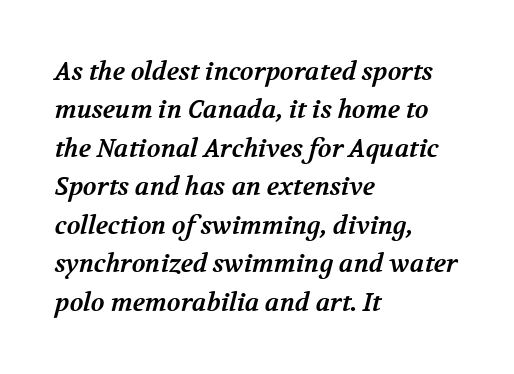
Q: Is the text bold? A: Yes.
Q: Is the text underlined? A: No.
Q: How is the paragraph aligned? A: Left-aligned.
Q: Is the spacing between letters normal or unusually wide? A: Normal.
Q: Is the spacing between lines tight, normal or loose? A: Normal.
